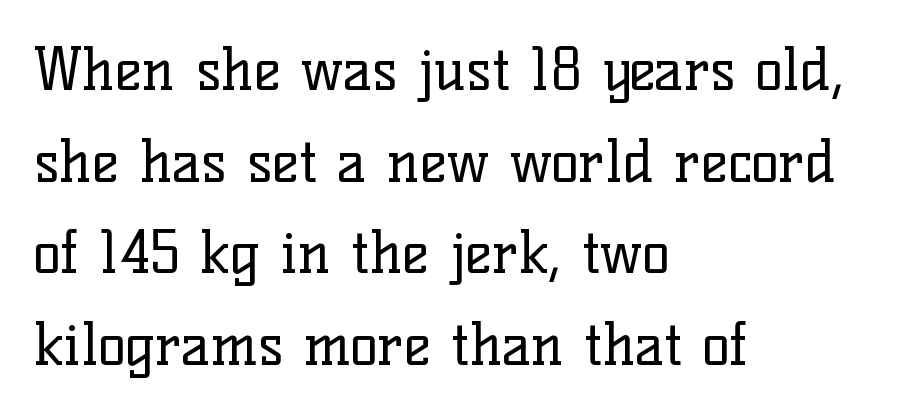
Note the varied advance widths — an 'i' is clearly narrower than an 'm'. This is not heavy type; no bold has been used. Line spacing here is normal. Underlining? Definitely not there. What stands out about the letter spacing? Nothing — it is the standard amount.
